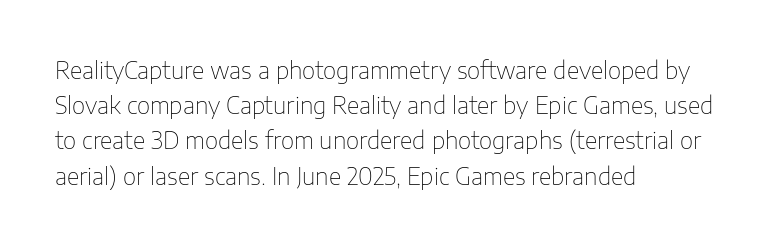
{"italic": "no", "bold": "no", "underline": "no", "align": "left", "line_spacing": "normal", "line_spacing_ratio": 1.53, "letter_spacing": "normal", "letter_spacing_em": 0.0, "glyph_px": 23}
